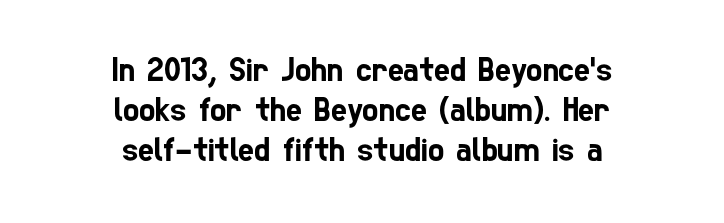
Q: Is the typeface a serif or a sans-serif typeface? A: Sans-serif.
Q: Is the text underlined? A: No.
Q: How is the paragraph aligned? A: Centered.
Q: Is the spacing between letters normal or unusually wide? A: Normal.
Q: Width (condensed, normal, or wide)? A: Condensed.
Q: Stroke contrast? A: Low.
Q: x-height? A: Medium.
Q: Monospaced? A: No.
